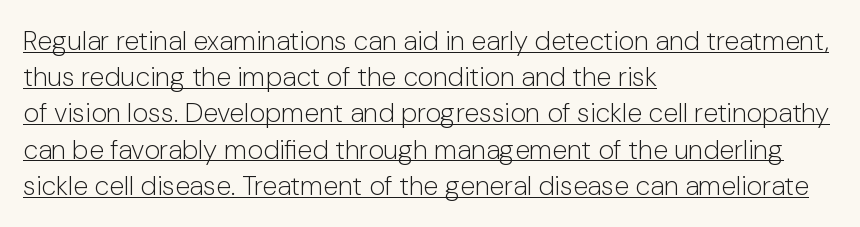
A classic flush-left, rag-right setting is used for this passage. A typographer would call this underscored text. The tracking reads as untouched default to a designer's eye. The typography opts for an upright posture over an oblique one. Stroke thickness stays within the range of a standard reading face or lighter.
